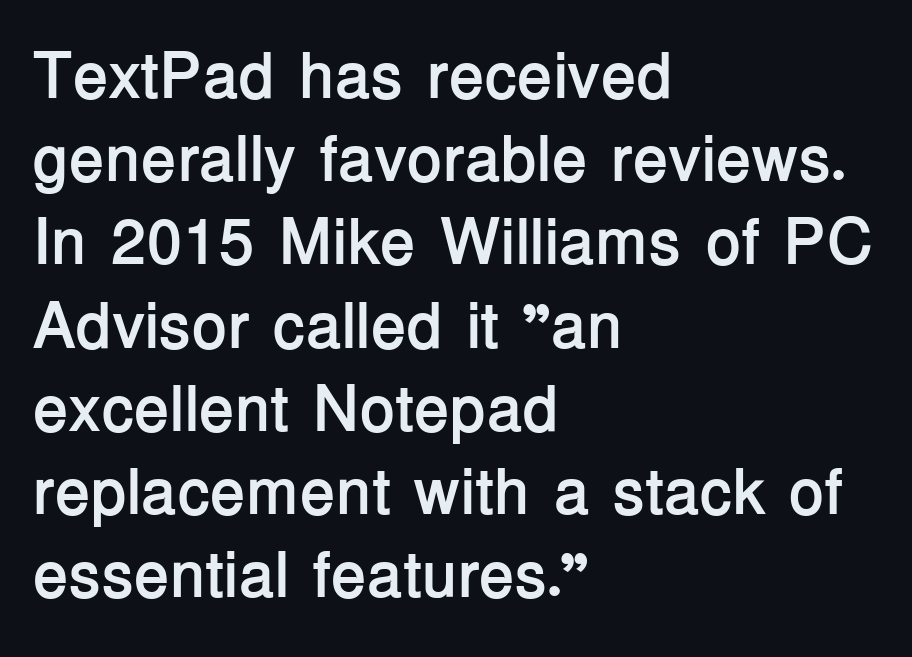
Tracking value appears to be zero — textbook default spacing. This is the regular roman posture of the typeface. Beneath every word, the page is bare. Notice how the passage keeps a crisp vertical edge on the left only. Each new line begins a customary step beneath the previous one.
